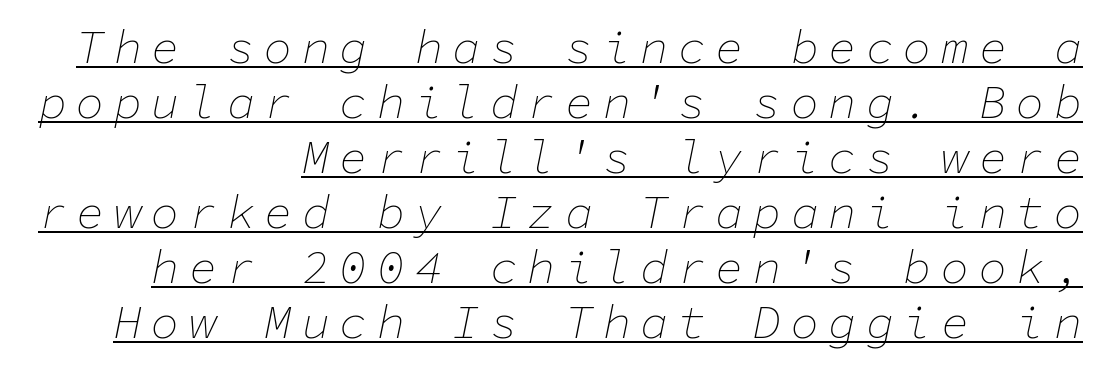
Q: Is the text bold? A: No.
Q: Is the text italic (slanted)? A: Yes, it leans right by about 11 degrees.
Q: Is the text underlined? A: Yes.
Q: How is the paragraph aligned? A: Right-aligned.
Q: Is the spacing between letters normal or unusually wide? A: Unusually wide.
Q: Width (condensed, normal, or wide)? A: Normal.
Q: Stroke contrast? A: Low.
Q: x-height? A: Medium.
Q: Monospaced? A: Yes.
